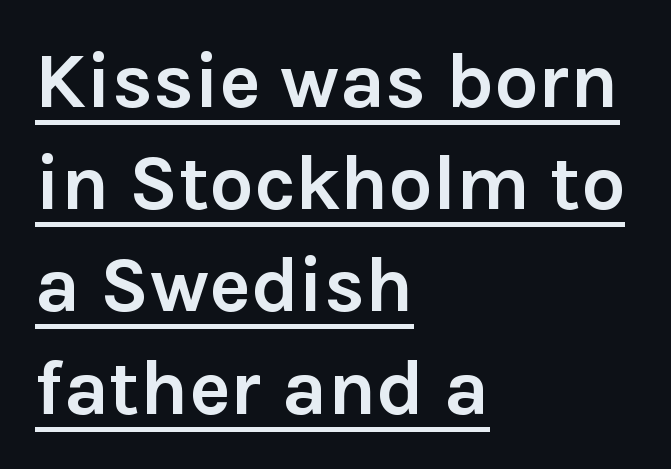
Q: Is the text bold? A: Yes.
Q: Is the text italic (slanted)? A: No, it is upright.
Q: Is the typeface a serif or a sans-serif typeface? A: Sans-serif.
Q: Is the text underlined? A: Yes.
Q: How is the paragraph aligned? A: Left-aligned.
Q: Is the spacing between letters normal or unusually wide? A: Normal.
Q: Is the spacing between lines tight, normal or loose? A: Normal.
Q: Width (condensed, normal, or wide)? A: Normal.
Q: Stroke contrast? A: Low.
Q: x-height? A: Medium.
Q: Monospaced? A: No.
